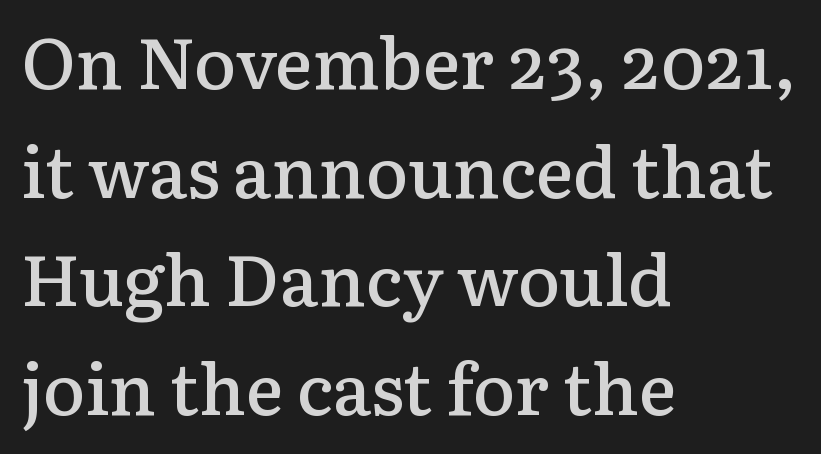
Typographically, this falls in the serif category. This sample has the flowing, uneven cadence of proportional lettering. Tracking here is standard; glyphs follow each other at the usual distance. Type without underlining.
